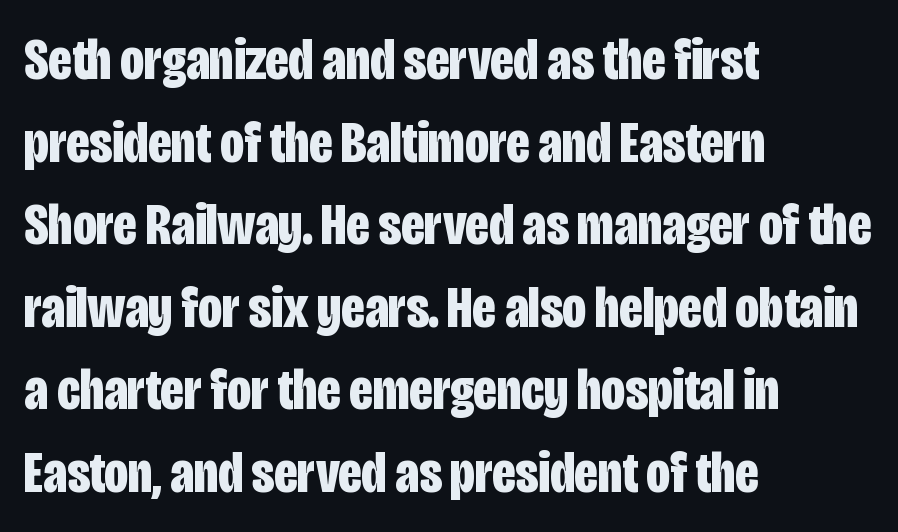
The image shows 59 px bold, condensed sans-serif type, upright; set left-aligned, normal line spacing (1.4x), normal letter spacing, not underlined; low stroke contrast and a large x-height.
